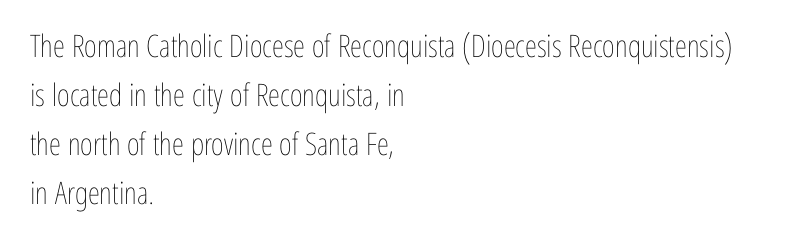
{"italic": "no", "bold": "no", "weight": "thin", "width": "condensed", "stroke_contrast": "low", "x_height": "medium", "monospaced": "no", "underline": "no", "align": "left", "line_spacing": "normal", "line_spacing_ratio": 1.58, "letter_spacing": "normal", "letter_spacing_em": 0.0, "glyph_px": 31}
